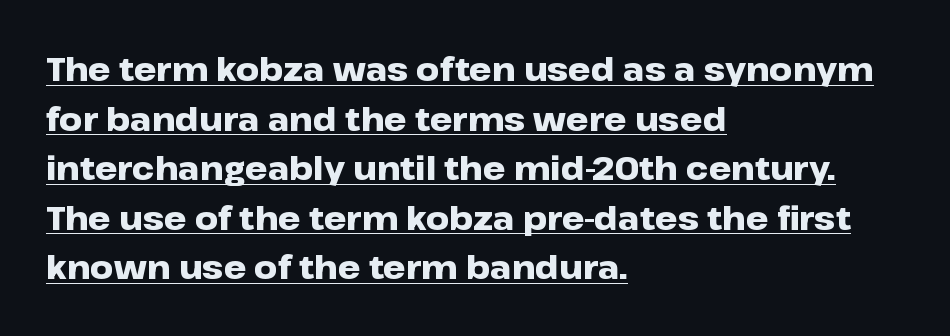
{"serif": "no", "italic": "no", "bold": "yes", "weight": "heavy", "width": "wide", "stroke_contrast": "low", "x_height": "medium", "monospaced": "no", "underline": "yes", "align": "left", "line_spacing": "normal", "line_spacing_ratio": 1.55, "letter_spacing": "normal", "letter_spacing_em": 0.0, "glyph_px": 32}
